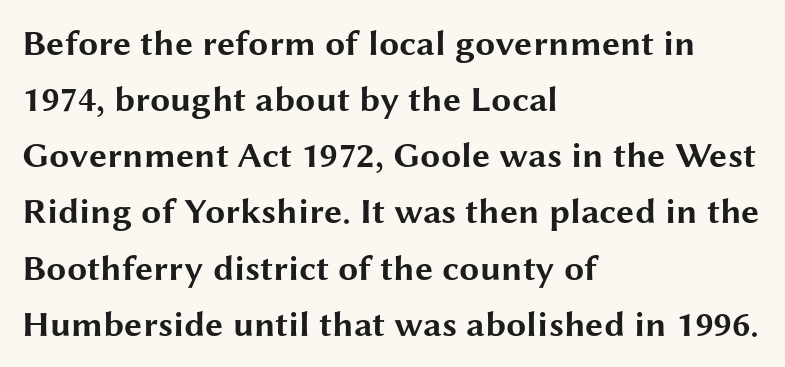
The image shows 36 px bold, wide sans-serif type, upright; set left-aligned, normal line spacing (1.56x), normal letter spacing, not underlined; medium stroke contrast and a medium x-height.
